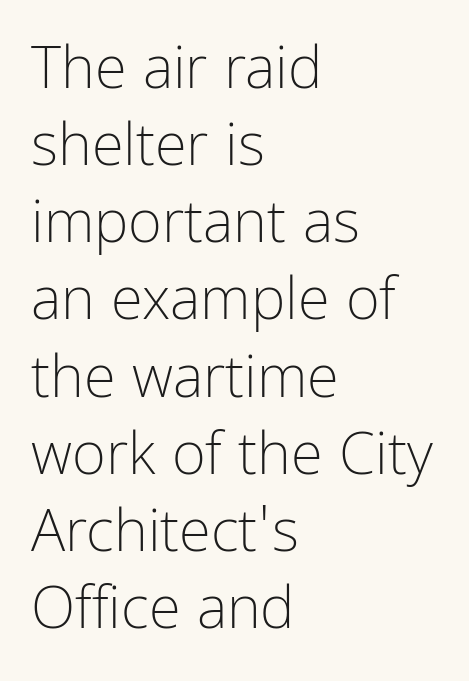
Vertical spacing — default. Weight class: somewhere from thin through regular. Inter-character spacing is left at the font's built-in metrics. This sample uses a sans-serif face. Unlike italic type, these characters show no tilt at all. The letters advance in unequal steps, a hallmark of proportional type.
